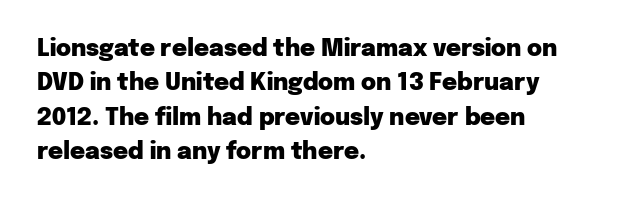
The image shows 23 px bold type, upright; set left-aligned, normal line spacing (1.5x), normal letter spacing, not underlined.
